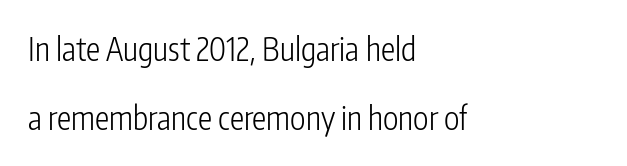
{"serif": "no", "italic": "no", "bold": "no", "weight": "light", "width": "condensed", "stroke_contrast": "low", "x_height": "medium", "monospaced": "no", "underline": "no", "align": "left", "line_spacing": "loose", "line_spacing_ratio": 2.15, "letter_spacing": "normal", "letter_spacing_em": 0.0, "glyph_px": 32}
